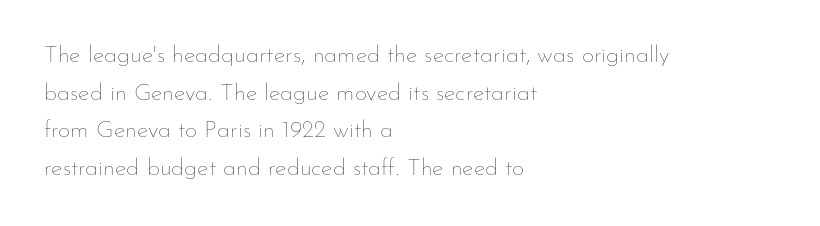
{"italic": "no", "bold": "no", "underline": "no", "align": "left", "line_spacing": "normal", "line_spacing_ratio": 1.57, "letter_spacing": "normal", "letter_spacing_em": 0.0, "glyph_px": 24}
